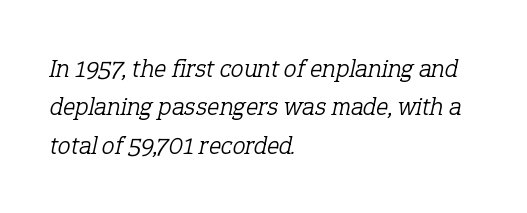
{"italic": "yes", "lean": "right", "slant_degrees": 12, "bold": "no", "underline": "no", "align": "left", "line_spacing": "normal", "line_spacing_ratio": 1.48, "letter_spacing": "normal", "letter_spacing_em": 0.0, "glyph_px": 26}
